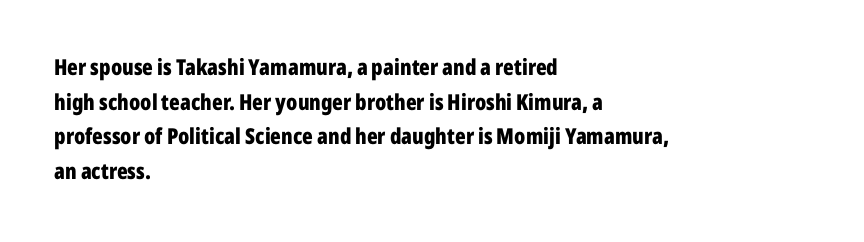
The image shows 22 px bold type, upright; set left-aligned, normal line spacing (1.57x), normal letter spacing, not underlined.
